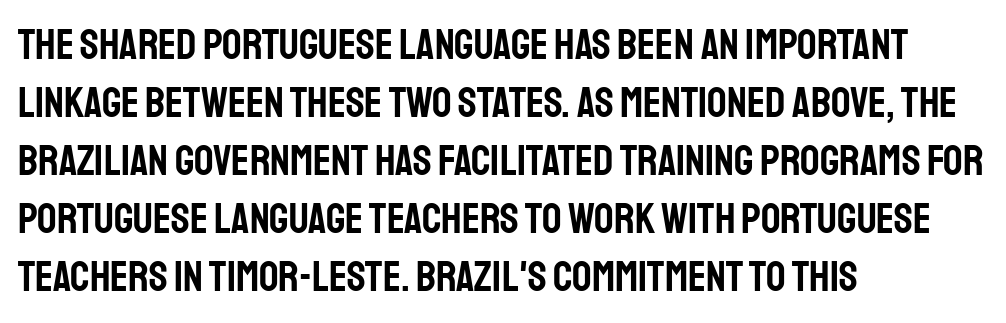
Q: Is the text italic (slanted)? A: No, it is upright.
Q: Is the typeface a serif or a sans-serif typeface? A: Sans-serif.
Q: Is the text underlined? A: No.
Q: How is the paragraph aligned? A: Left-aligned.
Q: Is the spacing between letters normal or unusually wide? A: Normal.
Q: Is the spacing between lines tight, normal or loose? A: Normal.
Q: Width (condensed, normal, or wide)? A: Condensed.
Q: Stroke contrast? A: Low.
Q: x-height? A: Large.
Q: Monospaced? A: No.
